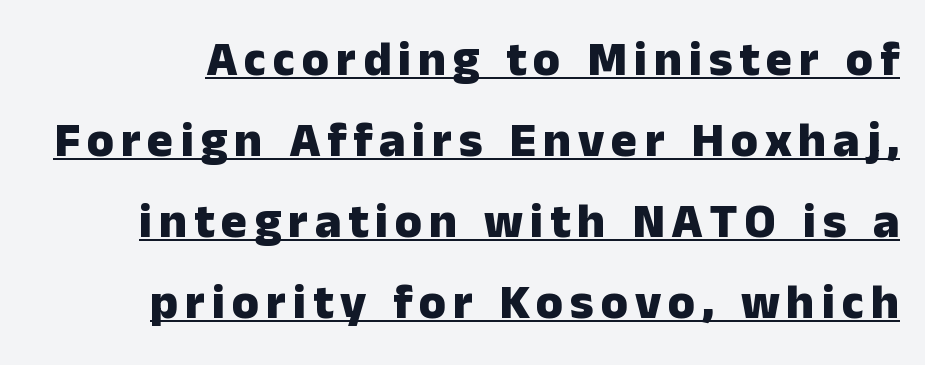
The image shows 49 px heavy sans-serif type, upright; set normal line spacing (1.65x), underlined; low stroke contrast and a medium x-height.
